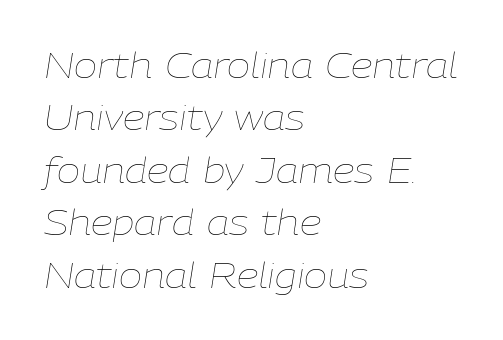
The image shows 35 px thin type, italic (leaning right); set left-aligned, normal line spacing (1.5x), normal letter spacing, not underlined; low stroke contrast and a medium x-height.
